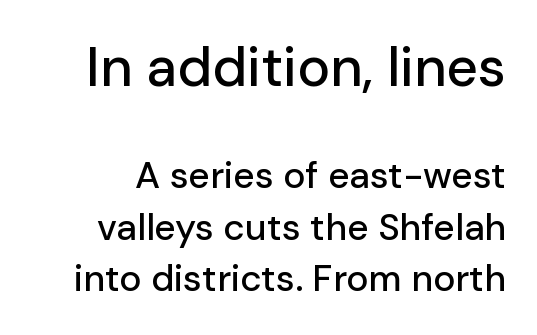
Here the designer chose a conventional face with non-uniform glyph widths. This rendering employs a face without finishing strokes, i.e., a sans-serif. Has an underline been added? It has not. A typesetter would mark this as roman, not italic. The passage shown begins with its larger block and ends with its smaller one. Tracking value appears to be zero — textbook default spacing.
